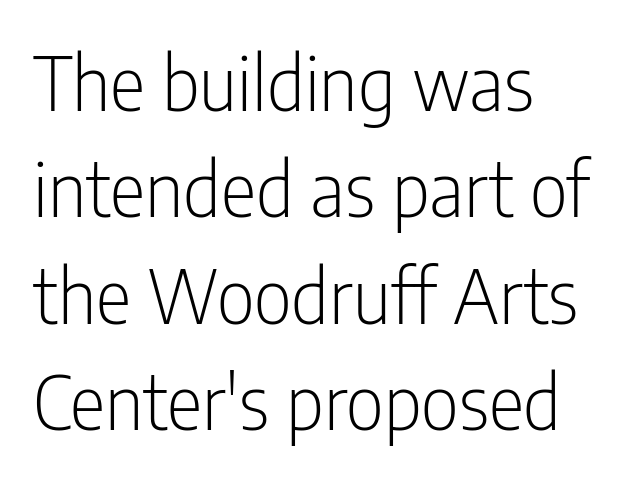
{"serif": "no", "italic": "no", "bold": "no", "weight": "light", "width": "condensed", "stroke_contrast": "low", "x_height": "medium", "monospaced": "no", "underline": "no", "align": "left", "line_spacing": "normal", "line_spacing_ratio": 1.42, "letter_spacing": "normal", "letter_spacing_em": 0.0, "glyph_px": 75}
